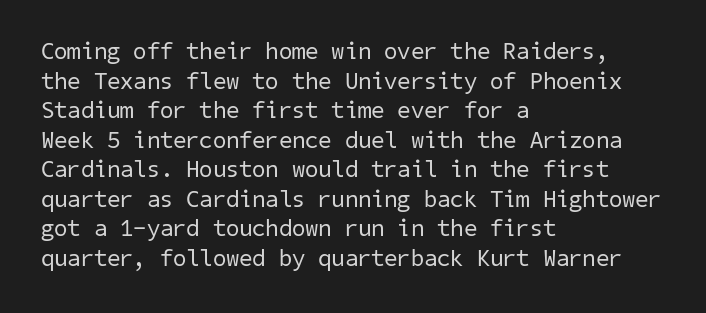
The image shows 24 px text type; set left-aligned, line spacing 1.23x, normal letter spacing, not underlined.
